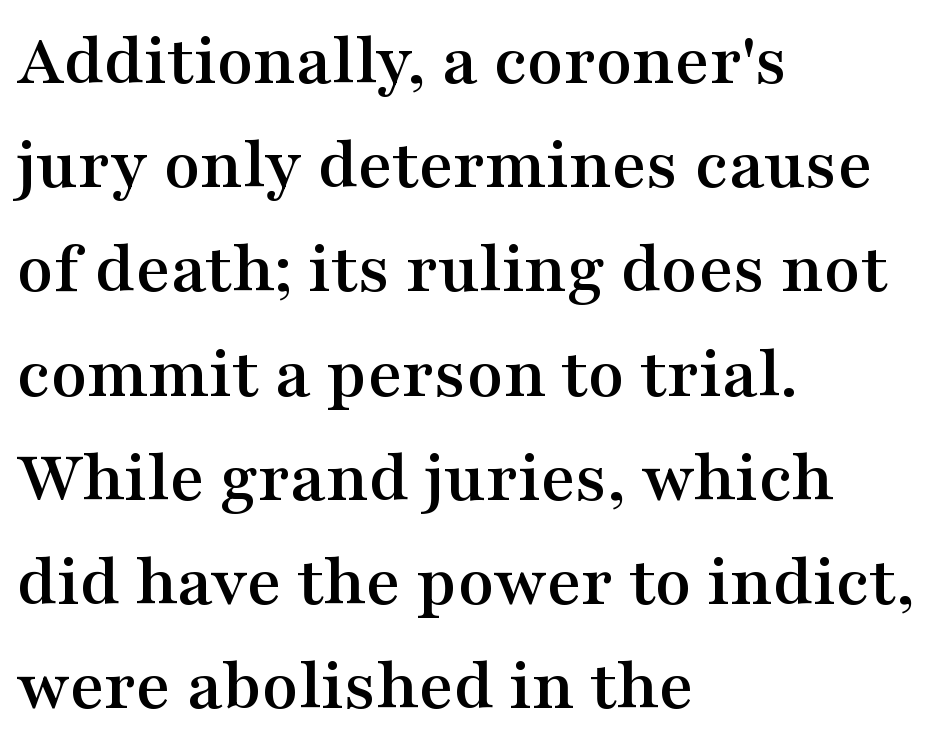
{"serif": "yes", "italic": "no", "width": "wide", "stroke_contrast": "medium", "x_height": "medium", "monospaced": "no", "underline": "no", "align": "left", "line_spacing": "normal", "line_spacing_ratio": 1.39, "letter_spacing": "normal", "letter_spacing_em": 0.0, "glyph_px": 75}
